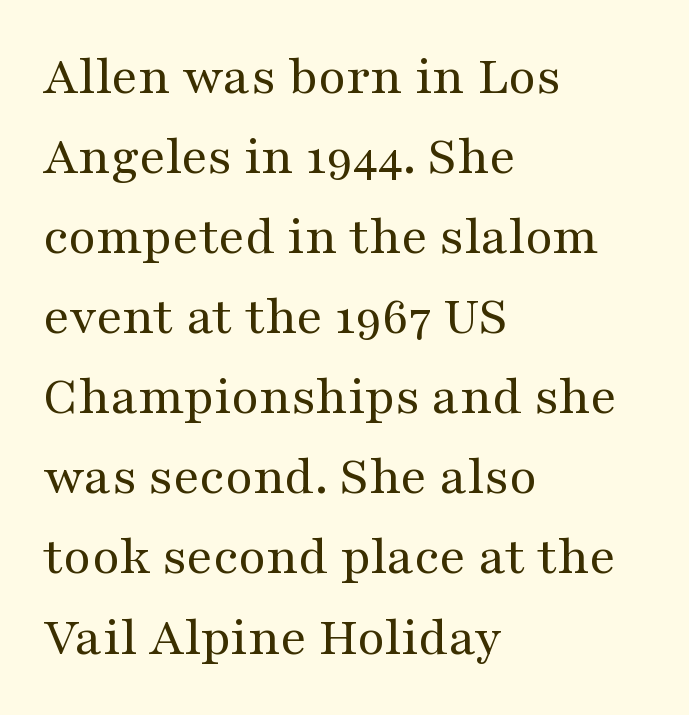
Q: Is the text bold? A: No.
Q: Is the text italic (slanted)? A: No, it is upright.
Q: Is the typeface a serif or a sans-serif typeface? A: Serif.
Q: Is the text underlined? A: No.
Q: How is the paragraph aligned? A: Left-aligned.
Q: Is the spacing between letters normal or unusually wide? A: Normal.
Q: Is the spacing between lines tight, normal or loose? A: Normal.
Q: Width (condensed, normal, or wide)? A: Wide.
Q: Stroke contrast? A: Medium.
Q: x-height? A: Medium.
Q: Monospaced? A: No.
